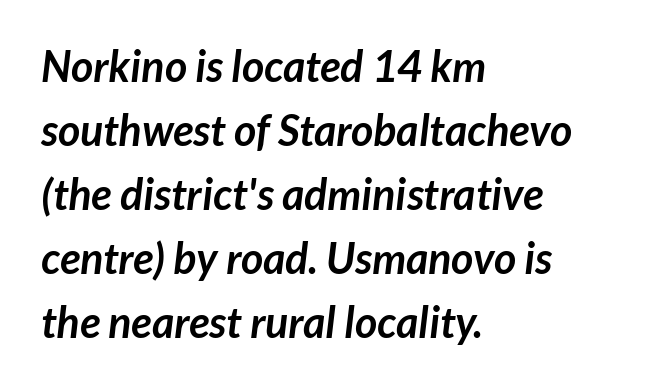
The image shows 43 px semibold sans-serif type; set left-aligned, normal line spacing (1.49x), normal letter spacing, not underlined; low stroke contrast and a medium x-height.
